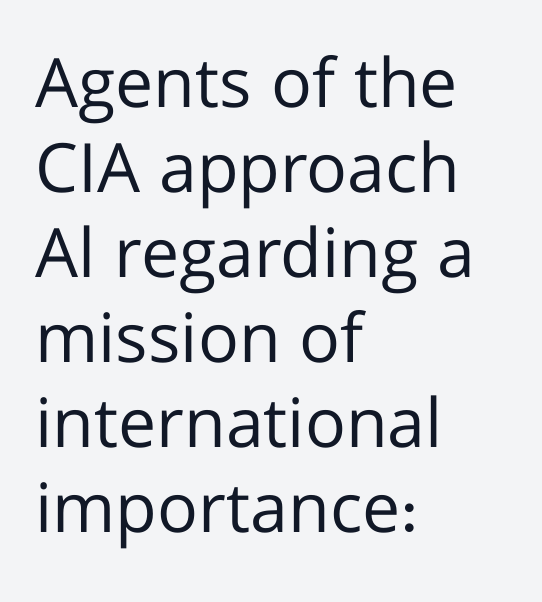
The image shows 68 px regular-weight sans-serif type, upright; set left-aligned, normal line spacing (1.25x), normal letter spacing, not underlined; low stroke contrast and a medium x-height.
